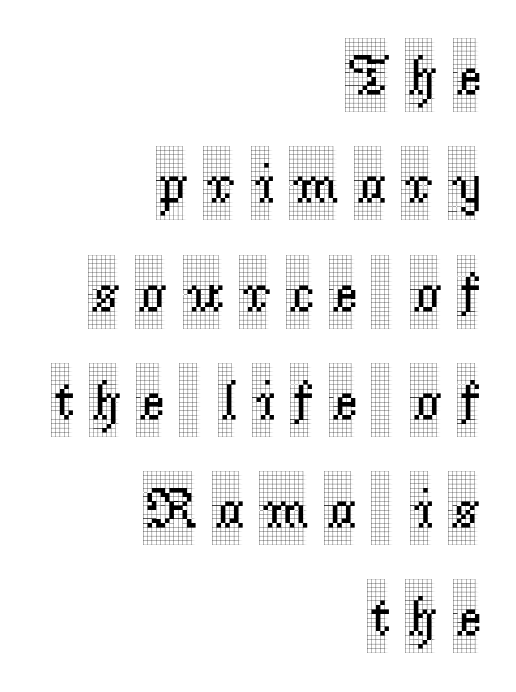
The rendering inserts visible extra space after every character. Line spacing here is loose. Does the copy run flush right? Yes — the right margin is perfectly even. The zone under the glyphs is completely vacant. The face used here is proportionally spaced, like ordinary book or web type.
